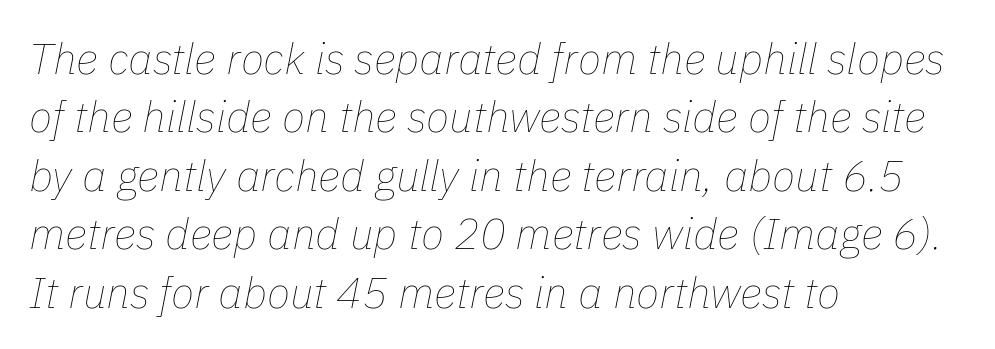
The image shows 43 px thin type, italic (leaning right); set left-aligned, normal line spacing (1.36x), normal letter spacing, not underlined; low stroke contrast and a medium x-height.
